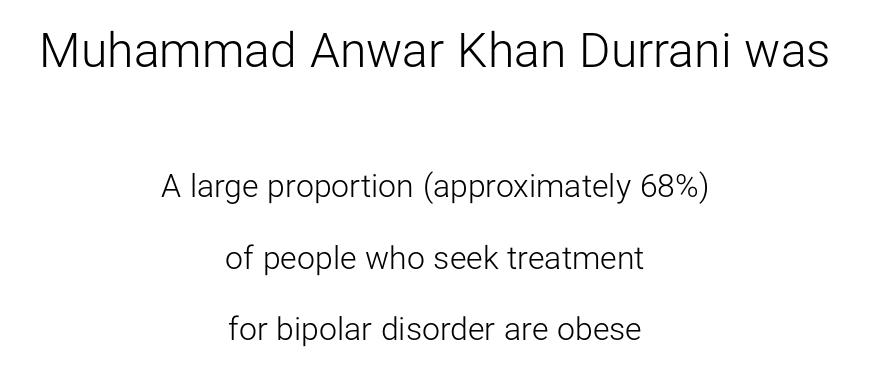
The image shows 48 px light sans-serif type, upright; set centered, loose line spacing (2.23x), normal letter spacing, not underlined; the first (top) block is 1.5x larger; low stroke contrast and a medium x-height.
